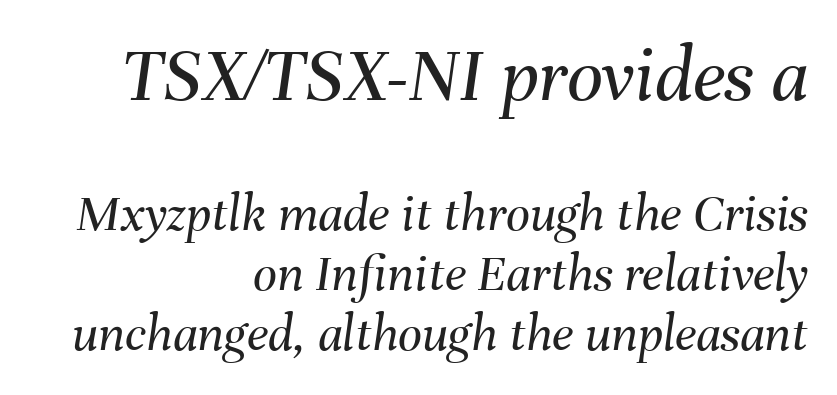
{"italic": "yes", "lean": "right", "slant_degrees": 8, "bold": "no", "weight": "regular", "width": "normal", "stroke_contrast": "medium", "x_height": "medium", "monospaced": "no", "underline": "no", "align": "right", "line_spacing": "tight", "line_spacing_ratio": 1.13, "letter_spacing": "normal", "letter_spacing_em": 0.0, "larger_block": "first", "size_ratio": 1.51, "glyph_px": 80}
